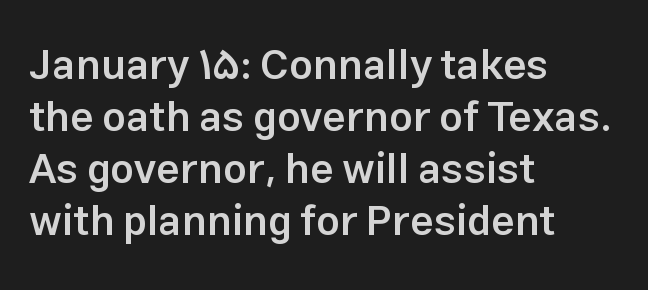
The image shows 42 px semibold sans-serif type, upright; set left-aligned, line spacing 1.24x, normal letter spacing, not underlined; low stroke contrast and a medium x-height.
